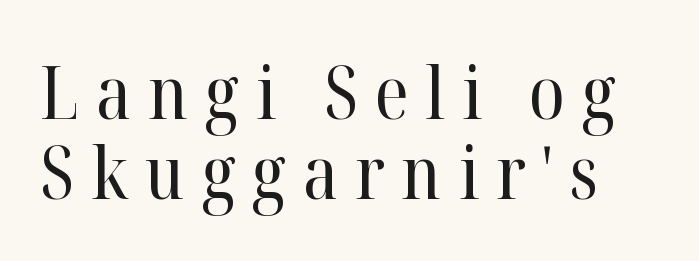
This is not heavy type; no bold has been used. You could not count columns in this text — the font is proportionally spaced. The rendering shows small feet on the letterforms — a serif design. In terms of leading, this rendering errs on the cramped side. Rendered with straight, roman letterforms.
